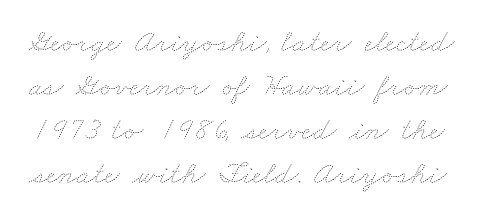
Words float on clear page, feet unadorned. Do the characters align in a grid? No, the font is proportional. Think standard paragraph weight, or any step lighter than that. Look at the tracking — it's just the regular setting, nothing added. Normally led — the rows are evenly, conventionally spaced.
